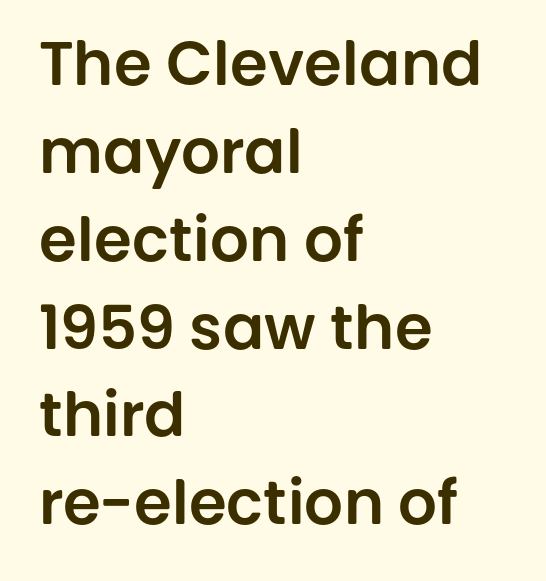
{"serif": "no", "italic": "no", "width": "normal", "stroke_contrast": "low", "x_height": "large", "monospaced": "no", "underline": "no", "align": "left", "line_spacing": "normal", "line_spacing_ratio": 1.44, "letter_spacing": "normal", "letter_spacing_em": 0.0, "glyph_px": 61}
